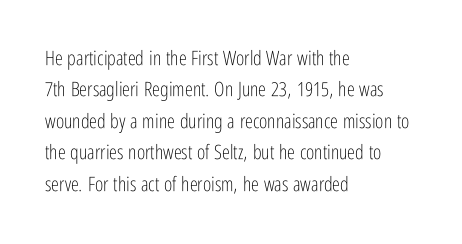
The image shows 20 px text type, upright; set left-aligned, normal line spacing (1.57x), normal letter spacing, not underlined.
